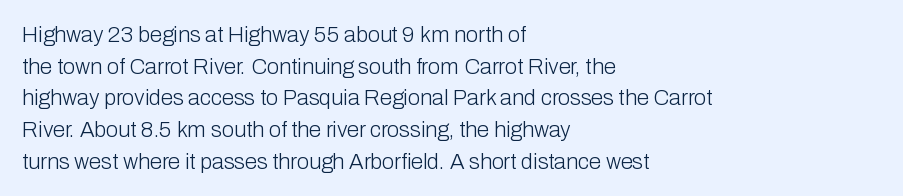
{"italic": "no", "bold": "no", "underline": "no", "align": "left", "line_spacing": "normal", "line_spacing_ratio": 1.44, "letter_spacing": "normal", "letter_spacing_em": 0.0, "glyph_px": 22}
